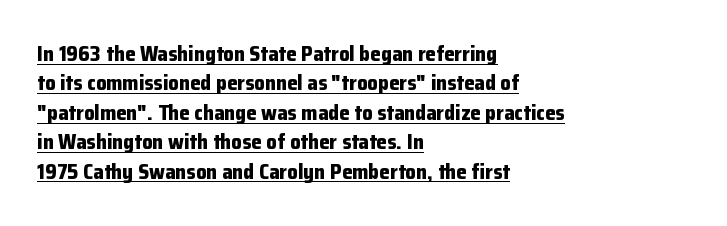
Q: Is the text bold? A: Yes.
Q: Is the text italic (slanted)? A: No, it is upright.
Q: Is the text underlined? A: Yes.
Q: How is the paragraph aligned? A: Left-aligned.
Q: Is the spacing between letters normal or unusually wide? A: Normal.
Q: Is the spacing between lines tight, normal or loose? A: Normal.
